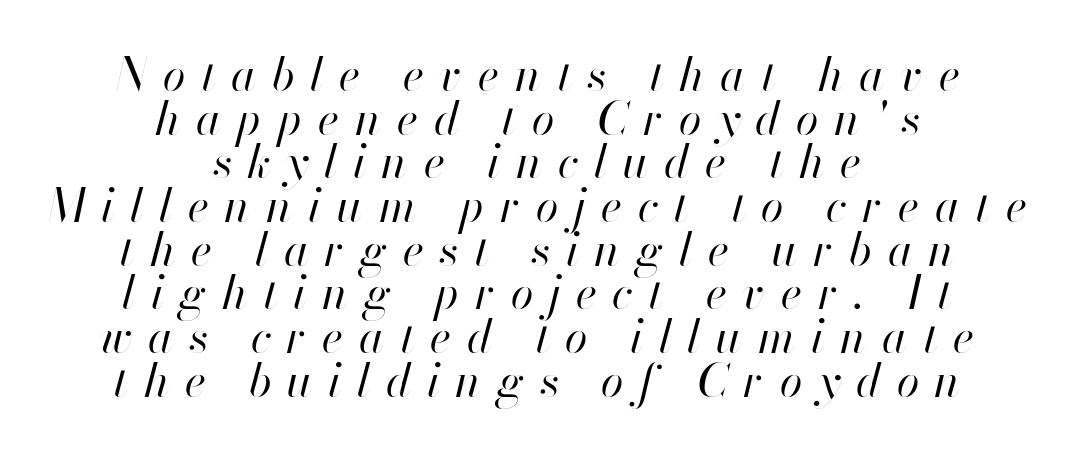
{"italic": "yes", "lean": "right", "slant_degrees": 13, "bold": "no", "weight": "regular", "width": "normal", "stroke_contrast": "high", "x_height": "small", "monospaced": "no", "underline": "no", "align": "center", "line_spacing": "tight", "line_spacing_ratio": 0.95, "letter_spacing": "wide", "letter_spacing_em": 0.34, "glyph_px": 46}
